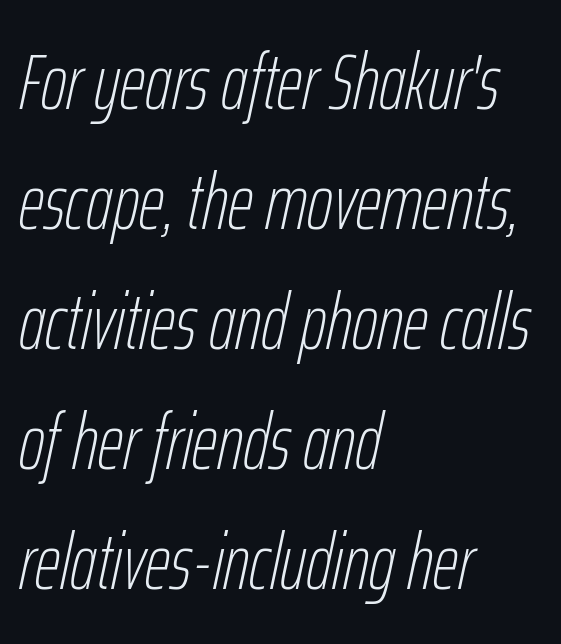
{"italic": "yes", "lean": "right", "slant_degrees": 12, "bold": "no", "weight": "thin", "width": "condensed", "stroke_contrast": "low", "x_height": "medium", "monospaced": "no", "underline": "no", "align": "left", "line_spacing": "normal", "line_spacing_ratio": 1.52, "letter_spacing": "normal", "letter_spacing_em": 0.0, "glyph_px": 79}
